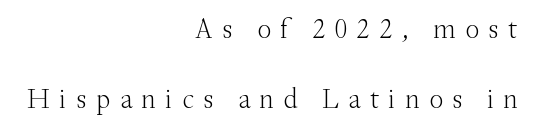
{"serif": "yes", "italic": "no", "bold": "no", "weight": "light", "width": "normal", "stroke_contrast": "medium", "x_height": "small", "monospaced": "no", "underline": "no", "align": "right", "line_spacing": "loose", "line_spacing_ratio": 2.49, "letter_spacing": "wide", "letter_spacing_em": 0.33, "glyph_px": 28}
